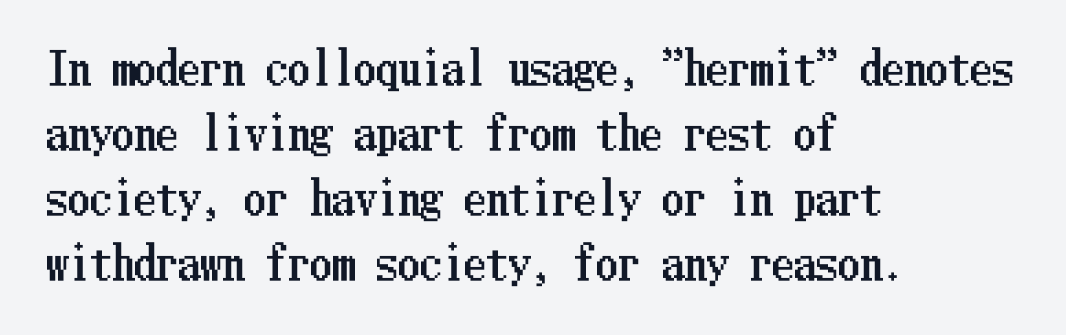
Q: Is the text italic (slanted)? A: No, it is upright.
Q: Is the text underlined? A: No.
Q: How is the paragraph aligned? A: Left-aligned.
Q: Is the spacing between letters normal or unusually wide? A: Normal.
Q: Is the spacing between lines tight, normal or loose? A: Normal.
Q: Width (condensed, normal, or wide)? A: Condensed.
Q: Stroke contrast? A: Low.
Q: x-height? A: Medium.
